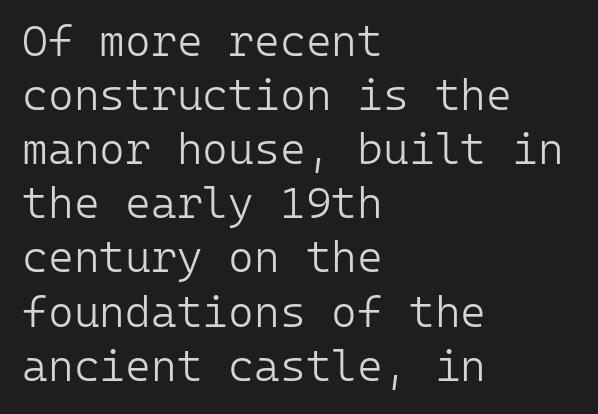
The image shows 44 px light sans-serif type, upright, monospaced; set left-aligned, line spacing 1.23x, normal letter spacing, not underlined; low stroke contrast and a medium x-height.
